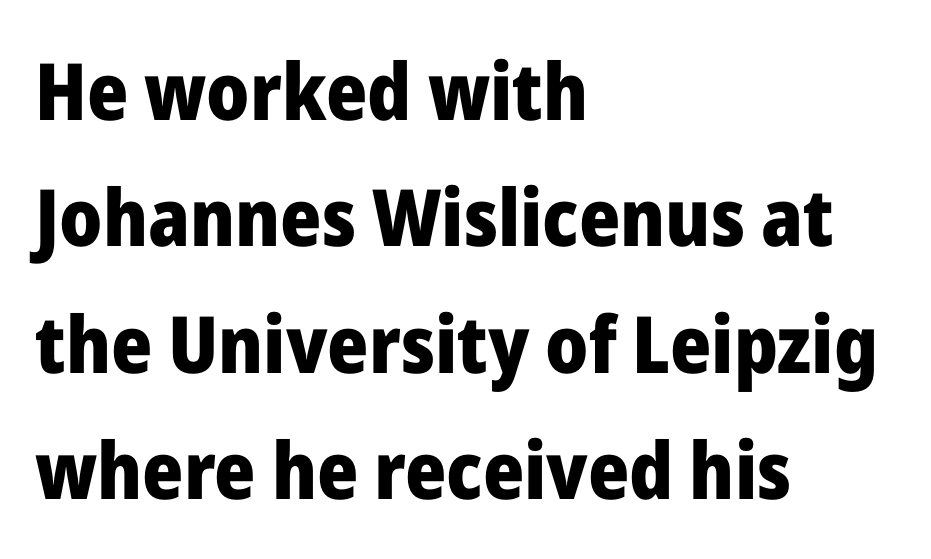
Q: Is the text bold? A: Yes.
Q: Is the text italic (slanted)? A: No, it is upright.
Q: Is the typeface a serif or a sans-serif typeface? A: Sans-serif.
Q: Is the text underlined? A: No.
Q: How is the paragraph aligned? A: Left-aligned.
Q: Is the spacing between letters normal or unusually wide? A: Normal.
Q: Is the spacing between lines tight, normal or loose? A: Normal.
Q: Width (condensed, normal, or wide)? A: Normal.
Q: Stroke contrast? A: Low.
Q: x-height? A: Medium.
Q: Monospaced? A: No.
